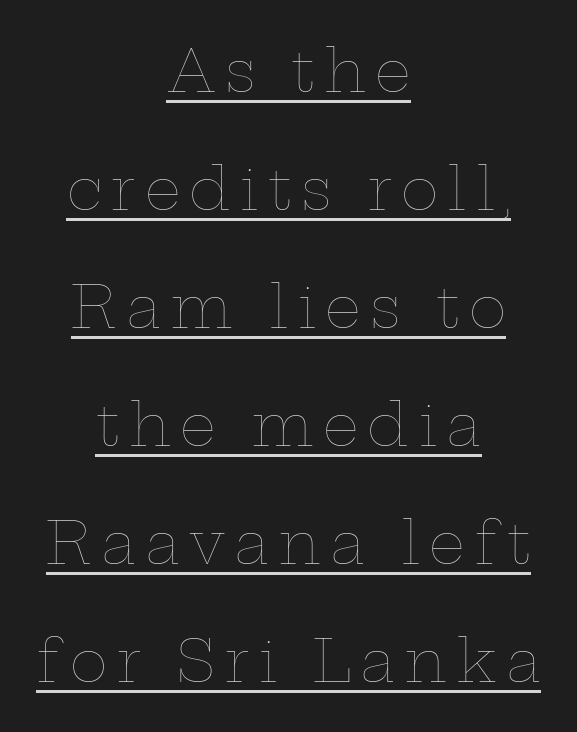
The image shows 57 px thin, wide type, upright; set centered, loose line spacing (2.07x), underlined; low stroke contrast and a medium x-height.
